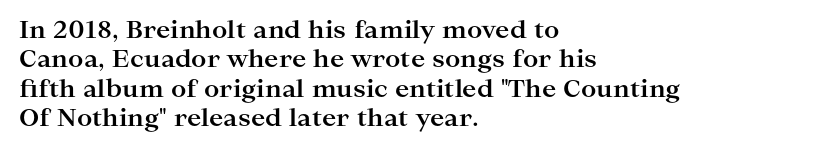
Check the space under the baseline: it is left empty. Words appear dense and cohesive because spacing is normal. Summary of weight: heavy, a full bold. Caption: multi-line text, flush left, ragged right.
